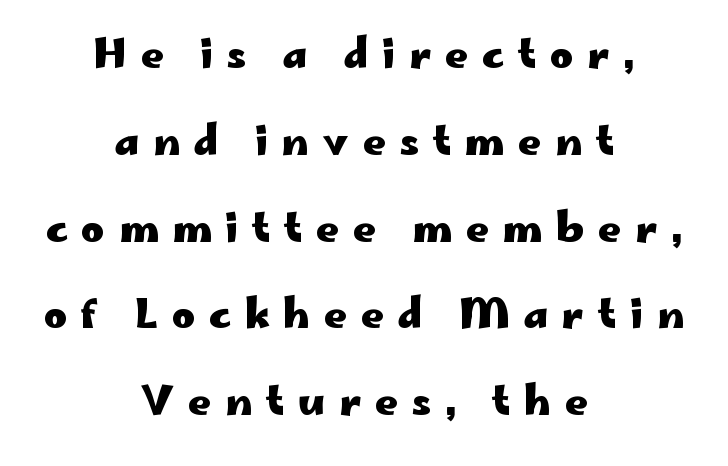
Q: Is the text bold? A: Yes.
Q: Is the text italic (slanted)? A: No, it is upright.
Q: Is the typeface a serif or a sans-serif typeface? A: Sans-serif.
Q: Is the text underlined? A: No.
Q: How is the paragraph aligned? A: Centered.
Q: Is the spacing between letters normal or unusually wide? A: Unusually wide.
Q: Is the spacing between lines tight, normal or loose? A: Loose.
Q: Width (condensed, normal, or wide)? A: Wide.
Q: Stroke contrast? A: Low.
Q: x-height? A: Small.
Q: Monospaced? A: No.
